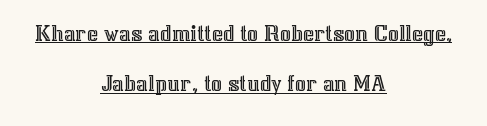
Every word sits above its own underline. Horizontally, the lines are justified to the midpoint only. In terms of leading, this rendering errs on the spacious side. Caption: standard tracking, unaltered. Unlike italic type, these characters show no tilt at all.
